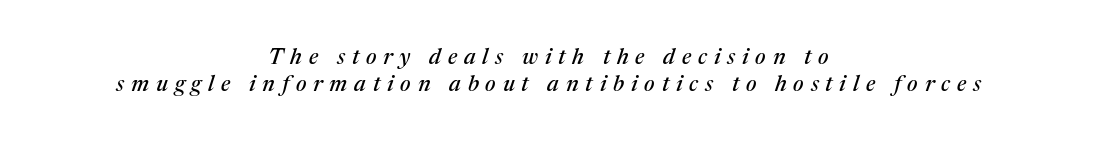
It's the slanting kind of type. Does extra space separate the letters? Yes, quite a lot of it. A student would call this center alignment; a typographer would say set centered. Lines of text with bare space underneath.
